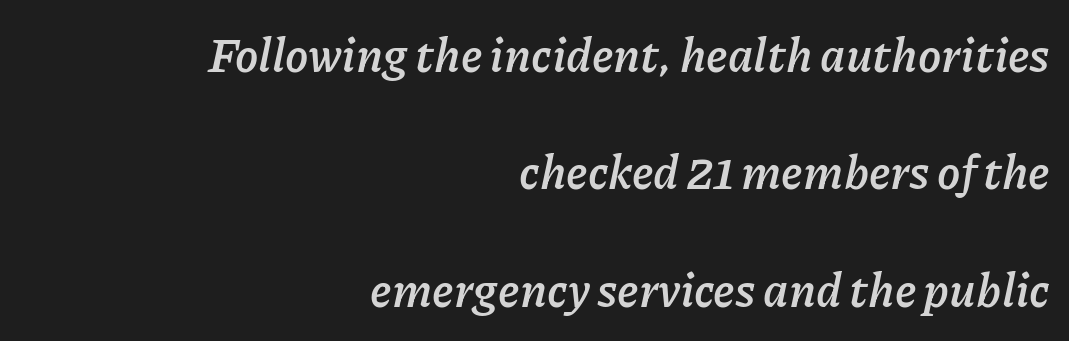
{"italic": "yes", "lean": "right", "slant_degrees": 11, "bold": "yes", "weight": "semibold", "width": "normal", "stroke_contrast": "low", "x_height": "medium", "monospaced": "no", "underline": "no", "align": "right", "line_spacing": "loose", "line_spacing_ratio": 2.5, "letter_spacing": "normal", "letter_spacing_em": 0.0, "glyph_px": 47}
